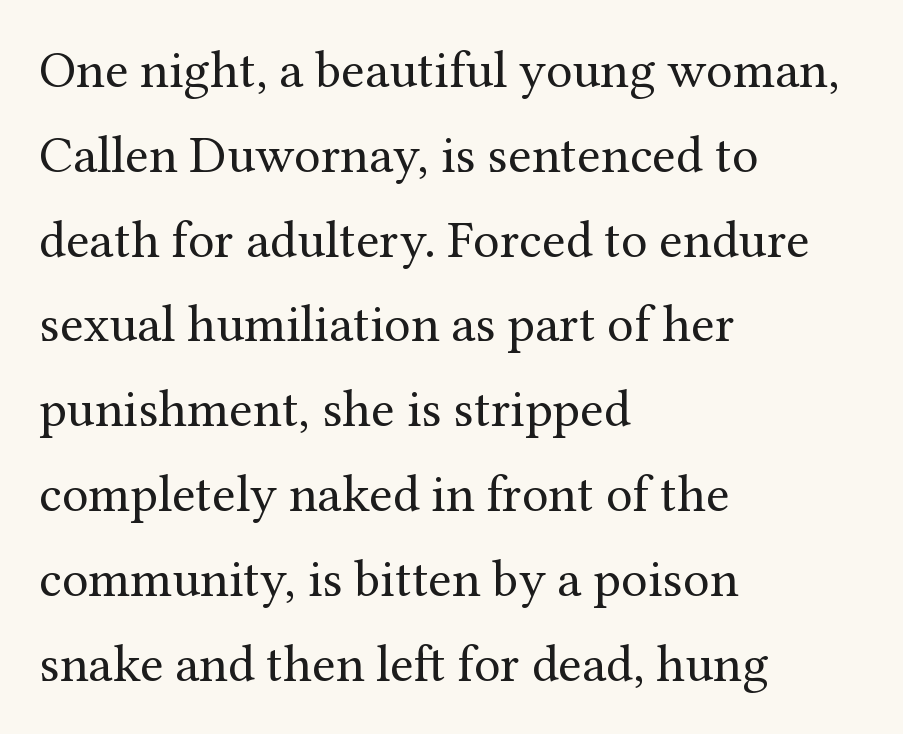
Q: Is the text bold? A: No.
Q: Is the text italic (slanted)? A: No, it is upright.
Q: Is the typeface a serif or a sans-serif typeface? A: Serif.
Q: Is the text underlined? A: No.
Q: How is the paragraph aligned? A: Left-aligned.
Q: Is the spacing between letters normal or unusually wide? A: Normal.
Q: Is the spacing between lines tight, normal or loose? A: Normal.
Q: Width (condensed, normal, or wide)? A: Normal.
Q: Stroke contrast? A: Medium.
Q: x-height? A: Medium.
Q: Monospaced? A: No.
